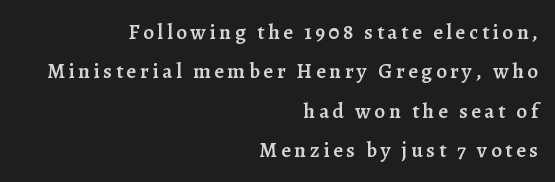
The image shows 21 px text type, upright; set right-aligned, line spacing 1.87x, not underlined.
